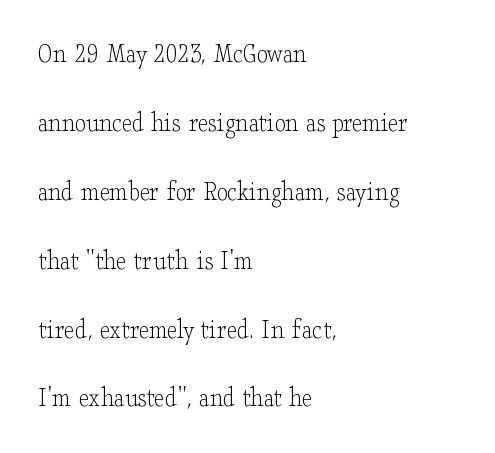
Think of a printed novel: that variable character pitch is what you see here. The glyphs in this specimen are seriffed. Characters remain perfectly vertical along every line. The passage shown has conventional tracking throughout. Stroke thickness stays within the range of a standard reading face or lighter.
